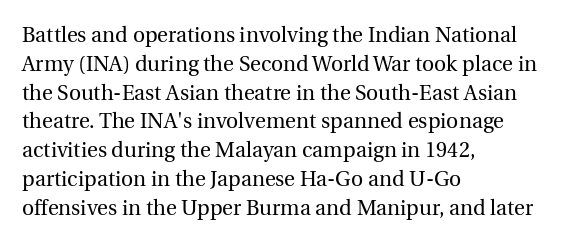
Q: Is the text bold? A: No.
Q: Is the text italic (slanted)? A: No, it is upright.
Q: Is the text underlined? A: No.
Q: How is the paragraph aligned? A: Left-aligned.
Q: Is the spacing between letters normal or unusually wide? A: Normal.
Q: Is the spacing between lines tight, normal or loose? A: Normal.
